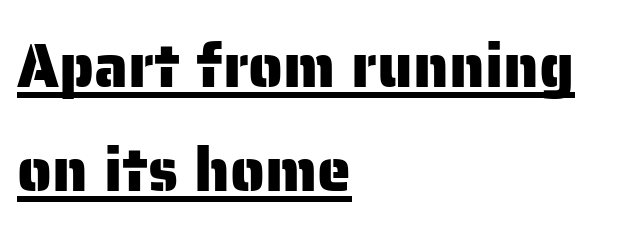
{"serif": "no", "italic": "no", "width": "normal", "stroke_contrast": "low", "x_height": "medium", "monospaced": "no", "underline": "yes", "align": "left", "line_spacing": "normal", "line_spacing_ratio": 1.7, "letter_spacing": "normal", "letter_spacing_em": 0.0, "glyph_px": 61}
